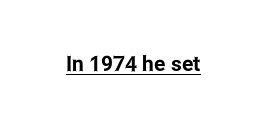
The image shows 21 px text type, upright; set normal letter spacing, underlined.
